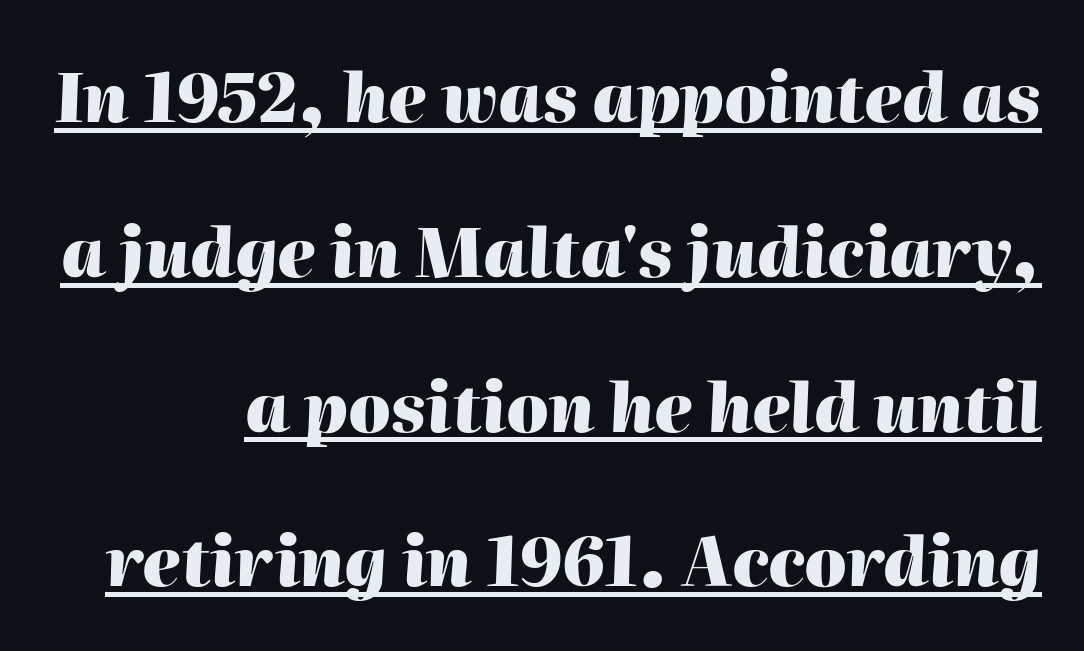
The words here are underlined. These lines carry a lot of weight — the face is fully bold. Do the characters align in a grid? No, the font is proportional. Does extra space separate the letters? No, they use regular spacing. The space between consecutive lines is lavish.
